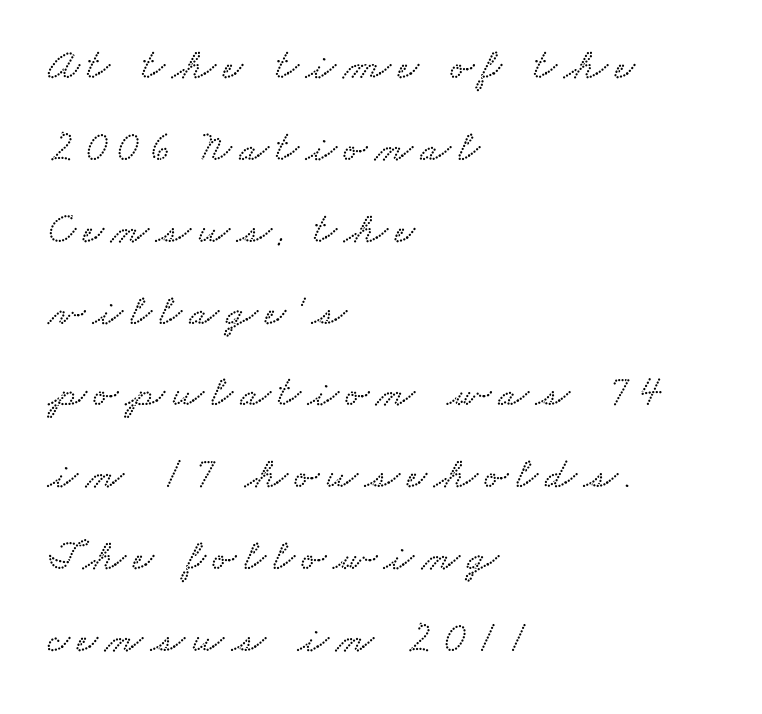
The text block is weighted toward the left margin, trailing off unevenly rightward. No word sits above an underline. These lines are rendered in a variable-pitch font.
